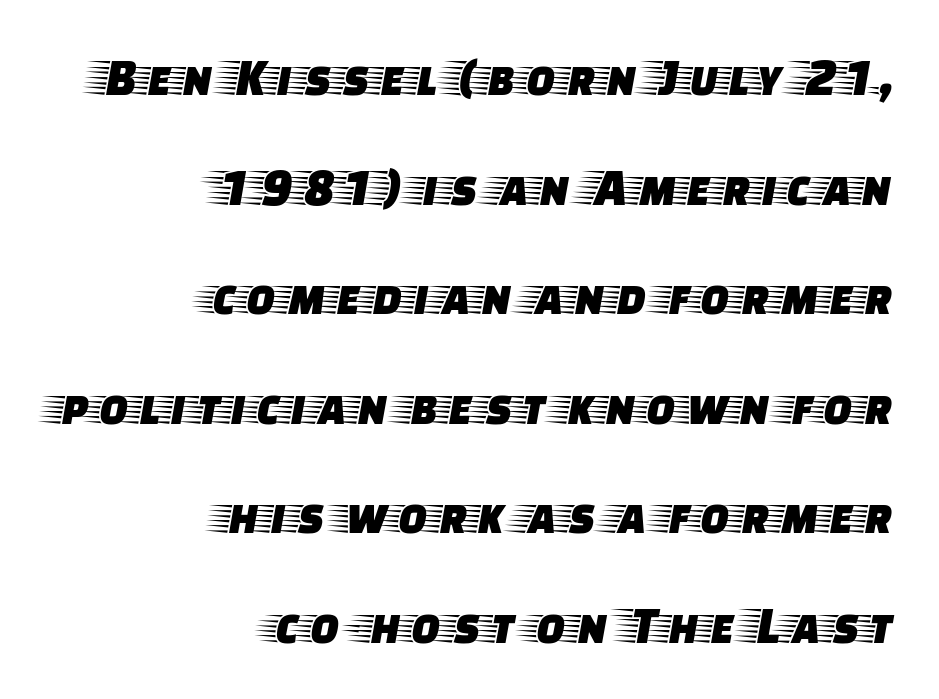
The image shows 54 px wide serif type; set right-aligned, loose line spacing (2.03x), normal letter spacing, not underlined; low stroke contrast and a large x-height.
